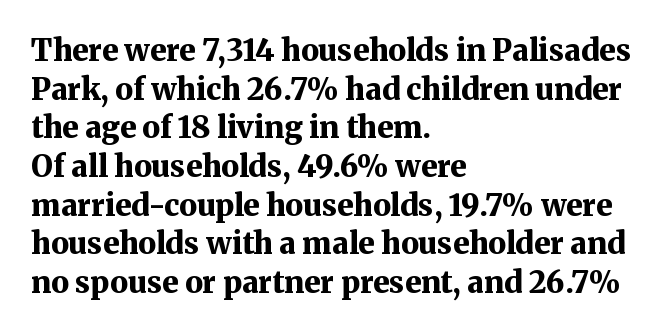
The image shows 30 px bold serif type, upright; set left-aligned, normal line spacing (1.29x), normal letter spacing, not underlined; medium stroke contrast and a medium x-height.
